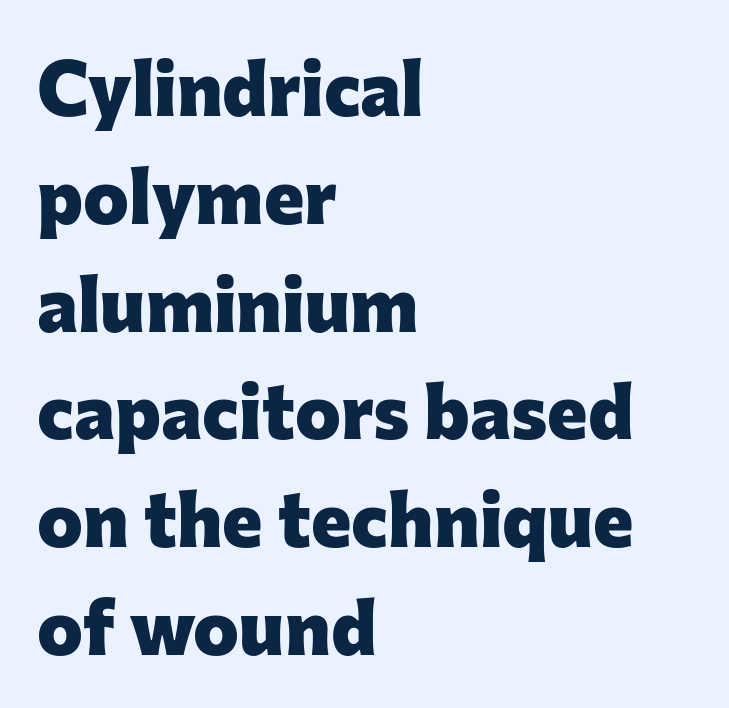
{"serif": "no", "italic": "no", "bold": "yes", "weight": "heavy", "width": "normal", "stroke_contrast": "low", "x_height": "medium", "monospaced": "no", "underline": "no", "align": "left", "line_spacing": "normal", "line_spacing_ratio": 1.4, "letter_spacing": "normal", "letter_spacing_em": 0.0, "glyph_px": 77}
